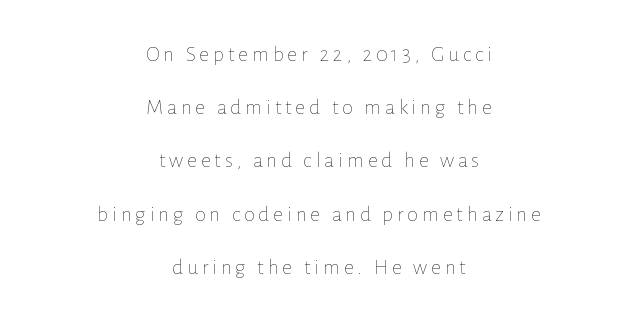
Which margin do the lines hug? Neither — every line sits in the middle. Interline gaps are noticeably wide in this sample. Descender tails drop into unmarked territory. The type sits square on the baseline with zero lean.
